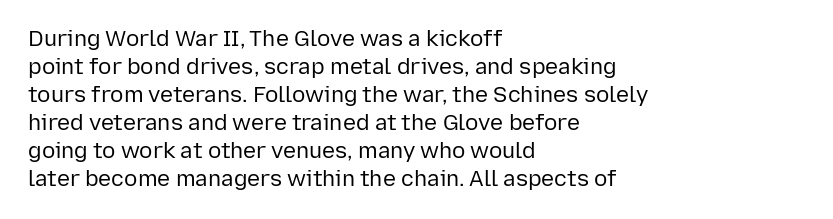
{"italic": "no", "bold": "no", "underline": "no", "align": "left", "line_spacing": "normal", "line_spacing_ratio": 1.27, "letter_spacing": "normal", "letter_spacing_em": 0.0, "glyph_px": 22}
